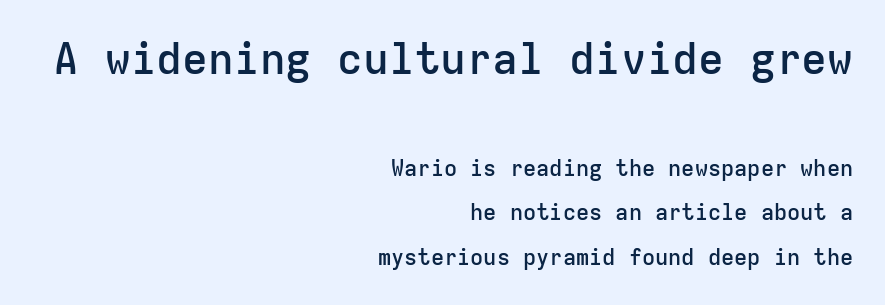
Q: Is the text bold? A: Semi-bold.
Q: Is the text italic (slanted)? A: No, it is upright.
Q: Is the typeface a serif or a sans-serif typeface? A: Sans-serif.
Q: Is the text underlined? A: No.
Q: How is the paragraph aligned? A: Right-aligned.
Q: Is the spacing between letters normal or unusually wide? A: Normal.
Q: Is the spacing between lines tight, normal or loose? A: Loose.
Q: Which block of text is set in a larger size, the first (top) or the second (bottom)? A: The first (top) one.
Q: Width (condensed, normal, or wide)? A: Normal.
Q: Stroke contrast? A: Low.
Q: x-height? A: Medium.
Q: Monospaced? A: Yes.
